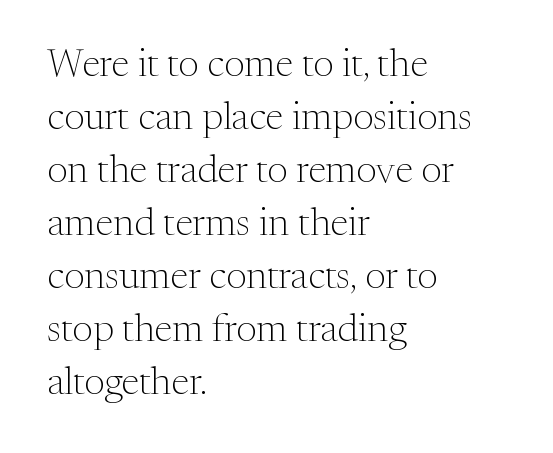
If you drew a line through each stem, it would be perfectly vertical. Quick note: underline off. These lines keep a tight, regular rhythm from letter to letter. The rendering anchors every line to the left-hand side. Honestly, the row spacing looks completely unremarkable. These lines are rendered in a variable-pitch font.
